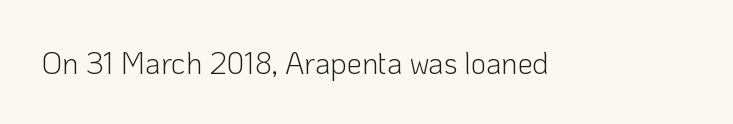
{"serif": "no", "italic": "no", "bold": "no", "weight": "light", "width": "normal", "stroke_contrast": "low", "x_height": "medium", "monospaced": "no", "underline": "no", "letter_spacing": "normal", "letter_spacing_em": 0.0, "glyph_px": 30}
